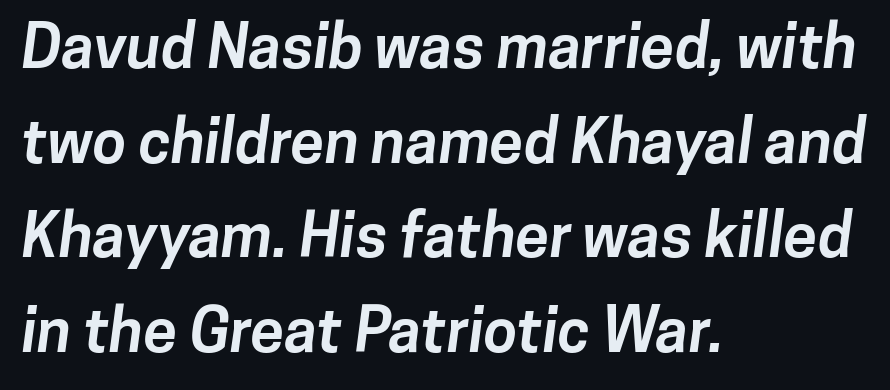
Q: Is the text bold? A: Yes.
Q: Is the typeface a serif or a sans-serif typeface? A: Sans-serif.
Q: Is the text underlined? A: No.
Q: How is the paragraph aligned? A: Left-aligned.
Q: Is the spacing between letters normal or unusually wide? A: Normal.
Q: Is the spacing between lines tight, normal or loose? A: Normal.
Q: Width (condensed, normal, or wide)? A: Normal.
Q: Stroke contrast? A: Low.
Q: x-height? A: Medium.
Q: Monospaced? A: No.
